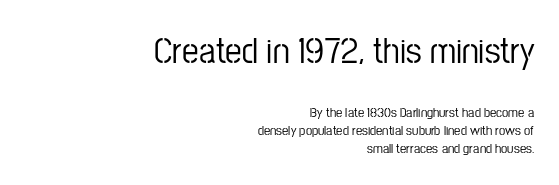
{"serif": "no", "italic": "no", "width": "condensed", "stroke_contrast": "low", "x_height": "medium", "monospaced": "no", "underline": "no", "align": "right", "line_spacing": "normal", "line_spacing_ratio": 1.28, "letter_spacing": "normal", "letter_spacing_em": 0.0, "larger_block": "first", "size_ratio": 2.64, "glyph_px": 37}
